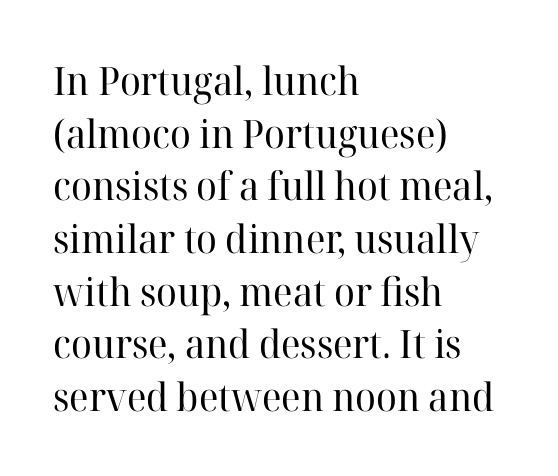
Vertical stems look standard width or narrower in stroke. You could call the tracking neutral — neither tight nor loose. Words float on clear page, feet unadorned. A typesetter would mark this as roman, not italic. Whoever set this chose a conventional vertical rhythm.
